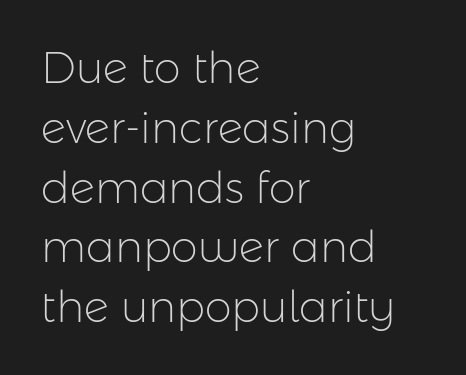
{"serif": "no", "italic": "no", "bold": "no", "weight": "light", "width": "normal", "stroke_contrast": "low", "x_height": "medium", "monospaced": "no", "underline": "no", "align": "left", "line_spacing": "normal", "line_spacing_ratio": 1.39, "letter_spacing": "normal", "letter_spacing_em": 0.0, "glyph_px": 43}
